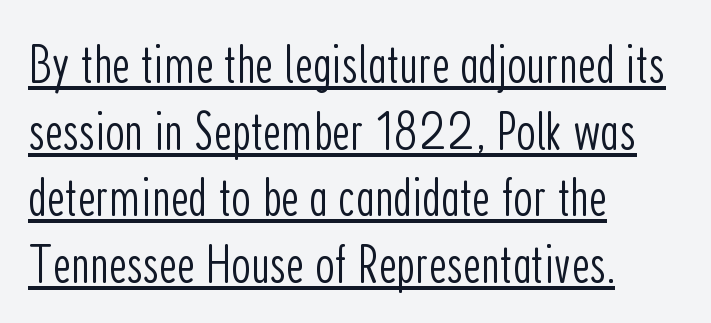
{"serif": "no", "italic": "no", "bold": "no", "weight": "light", "width": "condensed", "stroke_contrast": "low", "x_height": "medium", "monospaced": "no", "underline": "yes", "align": "left", "line_spacing_ratio": 1.21, "letter_spacing": "normal", "letter_spacing_em": 0.0, "glyph_px": 55}
